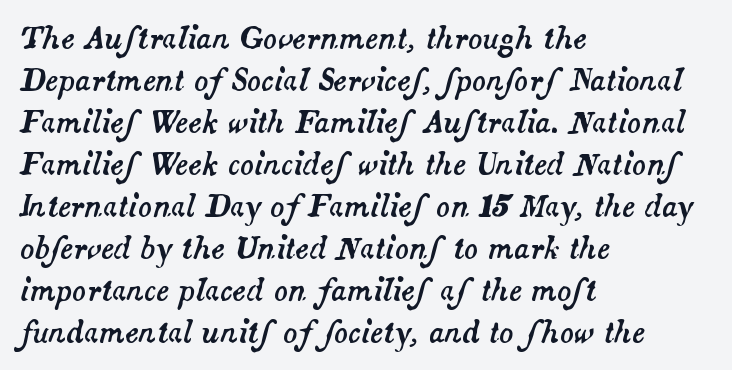
The image shows 29 px text type, italic (leaning right); set left-aligned, normal line spacing (1.45x), normal letter spacing, not underlined; medium stroke contrast and a small x-height.
